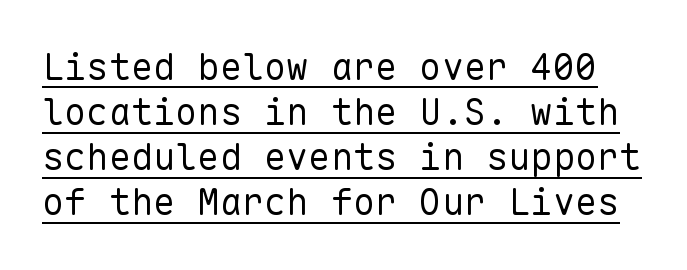
The image shows 37 px regular-weight sans-serif type, upright, monospaced; set line spacing 1.22x, normal letter spacing, underlined; low stroke contrast and a medium x-height.
